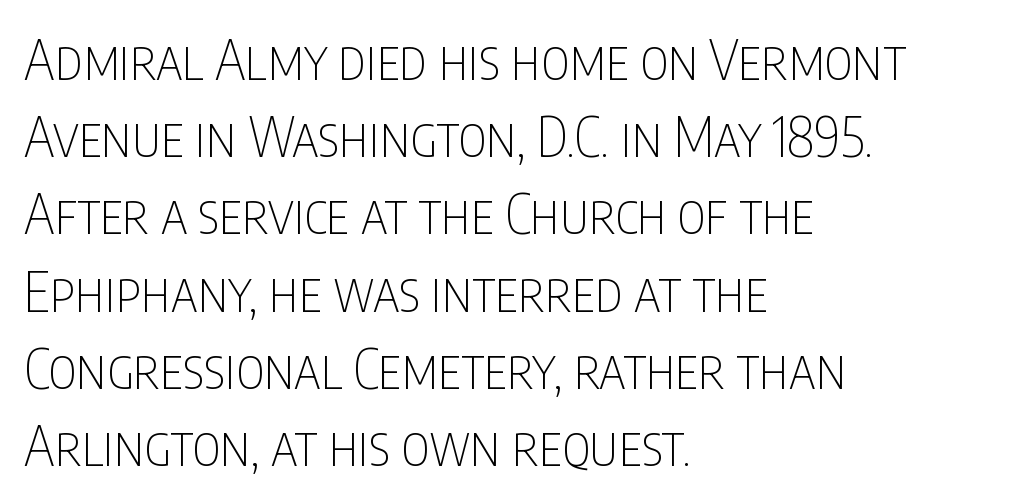
{"serif": "no", "italic": "no", "bold": "no", "weight": "thin", "width": "condensed", "stroke_contrast": "low", "x_height": "large", "monospaced": "no", "underline": "no", "align": "left", "line_spacing": "normal", "line_spacing_ratio": 1.43, "letter_spacing": "normal", "letter_spacing_em": 0.0, "glyph_px": 54}
